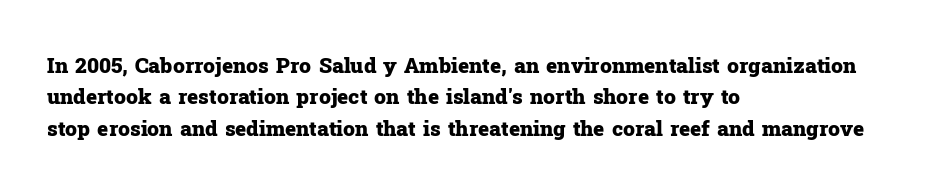
Q: Is the text bold? A: Yes.
Q: Is the text italic (slanted)? A: No, it is upright.
Q: Is the text underlined? A: No.
Q: How is the paragraph aligned? A: Left-aligned.
Q: Is the spacing between letters normal or unusually wide? A: Normal.
Q: Is the spacing between lines tight, normal or loose? A: Normal.
